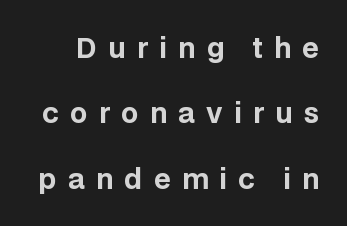
A typesetter would mark this as roman, not italic. What stands out about the letter spacing? Its width — letters are far apart. A full-strength bold gives these letters their thick strokes. Check the space under the baseline: it is left empty.
